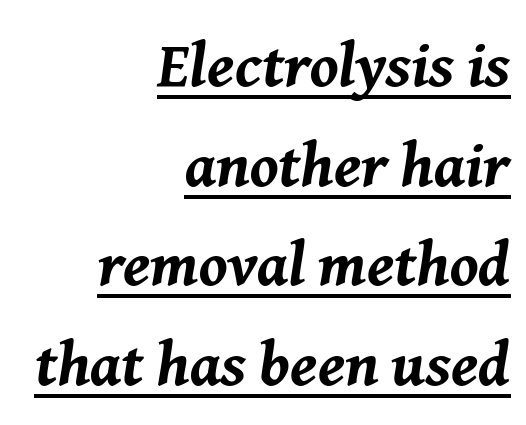
Q: Is the text bold? A: Yes.
Q: Is the text italic (slanted)? A: Yes, it leans right by about 8 degrees.
Q: Is the text underlined? A: Yes.
Q: How is the paragraph aligned? A: Right-aligned.
Q: Is the spacing between letters normal or unusually wide? A: Normal.
Q: Is the spacing between lines tight, normal or loose? A: Normal.
Q: Width (condensed, normal, or wide)? A: Normal.
Q: Stroke contrast? A: Medium.
Q: x-height? A: Medium.
Q: Monospaced? A: No.
